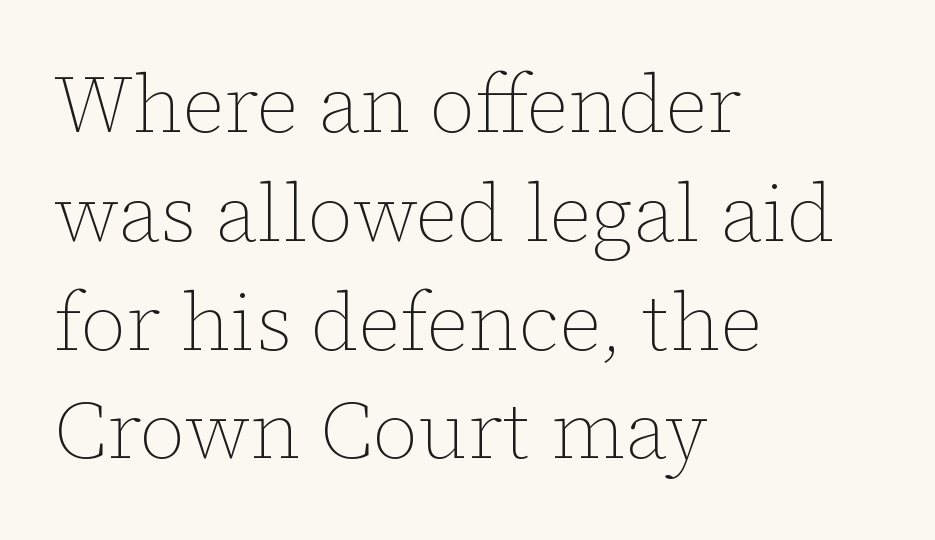
{"italic": "no", "bold": "no", "weight": "thin", "width": "normal", "stroke_contrast": "low", "x_height": "medium", "monospaced": "no", "underline": "no", "align": "left", "line_spacing": "normal", "line_spacing_ratio": 1.36, "letter_spacing": "normal", "letter_spacing_em": 0.0, "glyph_px": 80}
